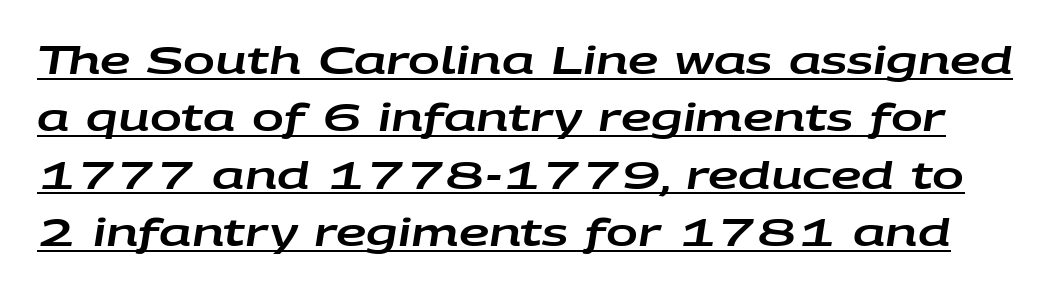
Glance below the letters and you will spot a drawn line. The letters advance in unequal steps, a hallmark of proportional type. Here the glyphs are tracked normally, forming tight word shapes. The designer left line spacing at the default. This is oblique type, the kind used for emphasis or titles.
